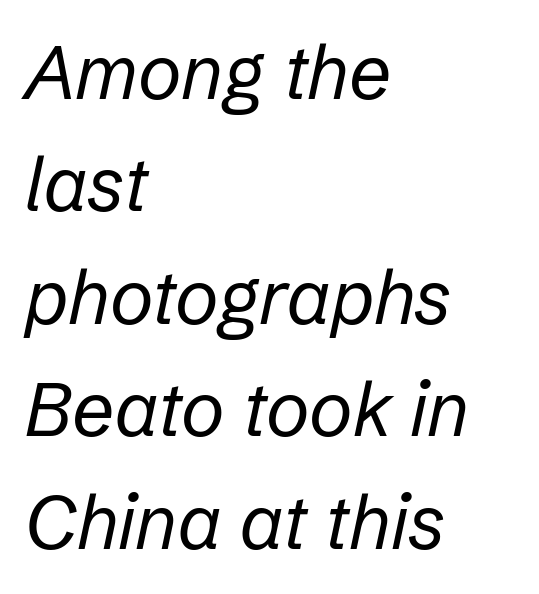
Every row of glyphs begins at an identical x-position on the left. This sample has the flowing, uneven cadence of proportional lettering. The gap between lines stays unmarked. This sample keeps an unexceptional amount of space between lines.
